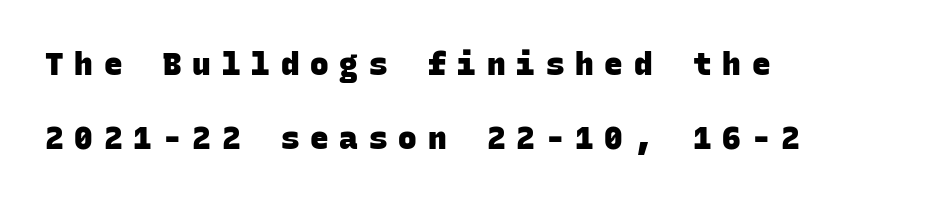
Notice how the passage keeps a crisp vertical edge on the left only. Every character here occupies the same horizontal width, giving the sample a typewriter-like rhythm. A typesetter would call this heavily tracked-out type. The passage shown stacks its lines with a broad gap. This sample uses a sans-serif face. The sample has been set heavy, in full bold.
